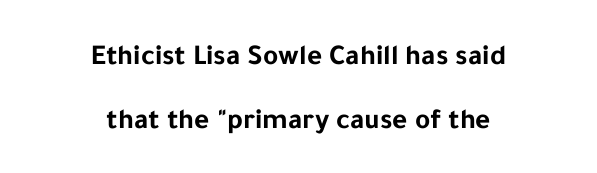
Q: Is the text bold? A: Yes.
Q: Is the text italic (slanted)? A: No, it is upright.
Q: Is the typeface a serif or a sans-serif typeface? A: Sans-serif.
Q: Is the text underlined? A: No.
Q: How is the paragraph aligned? A: Centered.
Q: Is the spacing between letters normal or unusually wide? A: Normal.
Q: Is the spacing between lines tight, normal or loose? A: Loose.
Q: Width (condensed, normal, or wide)? A: Normal.
Q: Stroke contrast? A: Low.
Q: x-height? A: Medium.
Q: Monospaced? A: No.
